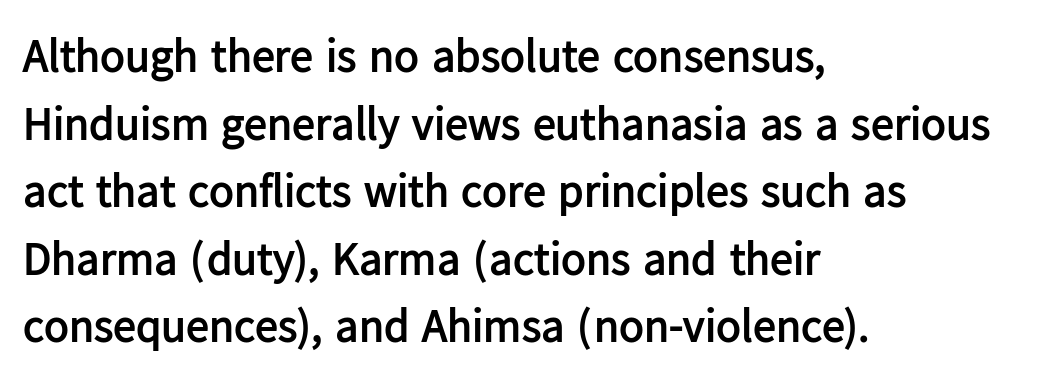
The type family on display is of the sans-serif kind. The face used here is rendered with its standard letterfit. Here the designer chose a conventional face with non-uniform glyph widths. The lettering stays uniformly vertical, giving the passage a roman look.
